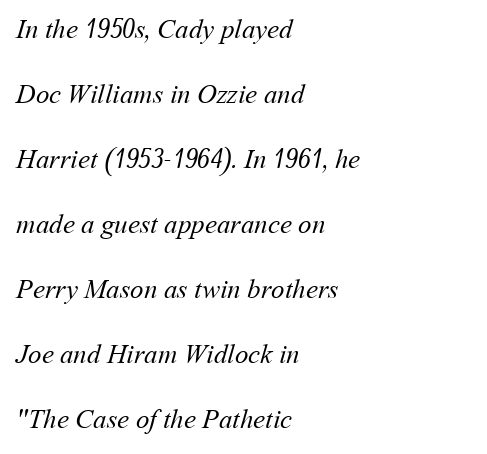
Q: Is the text bold? A: No.
Q: Is the text underlined? A: No.
Q: How is the paragraph aligned? A: Left-aligned.
Q: Is the spacing between letters normal or unusually wide? A: Normal.
Q: Is the spacing between lines tight, normal or loose? A: Loose.
